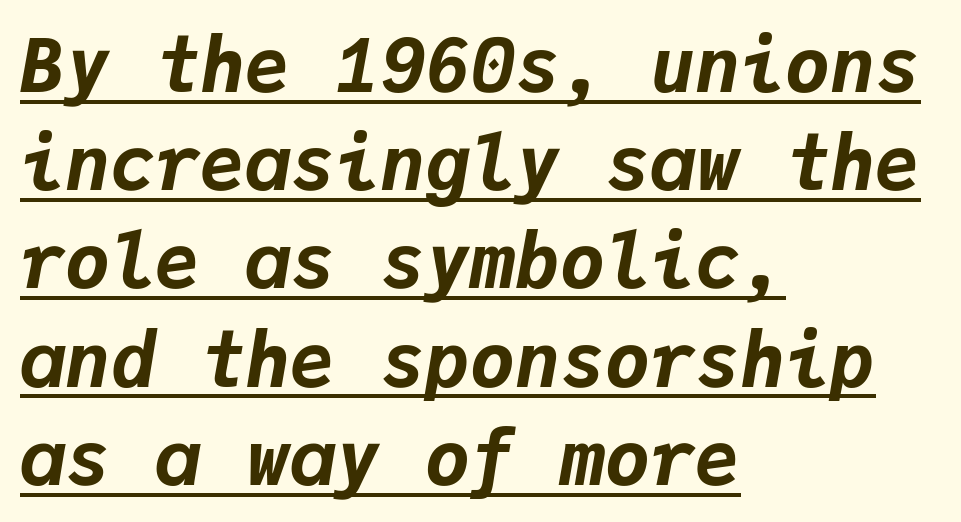
Q: Is the text bold? A: Yes.
Q: Is the text italic (slanted)? A: Yes, it leans right by about 9 degrees.
Q: Is the text underlined? A: Yes.
Q: How is the paragraph aligned? A: Left-aligned.
Q: Is the spacing between letters normal or unusually wide? A: Normal.
Q: Is the spacing between lines tight, normal or loose? A: Normal.
Q: Width (condensed, normal, or wide)? A: Normal.
Q: Stroke contrast? A: Low.
Q: x-height? A: Medium.
Q: Monospaced? A: Yes.
